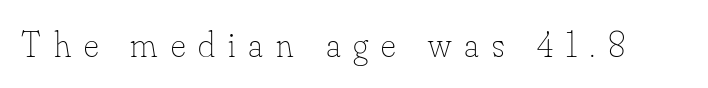
The type sits square on the baseline with zero lean. Do the characters align in a grid? No, the font is proportional. The string is rendered with underlining switched off. Characters follow at a spacing far wider than the type designer built in. Stroke mass is kept to a normal reading level or below.
